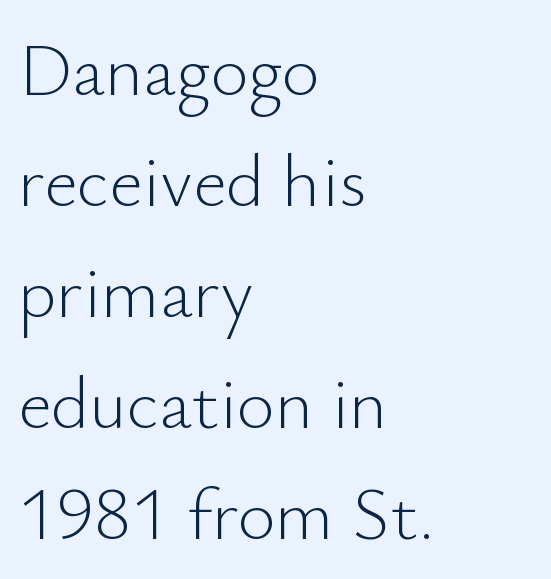
Upright lettering throughout. Characters follow at the spacing the type designer built in. Just letters on the line, the space beneath them empty. The designer went with a sans here, leaving each stem footless. Nothing heavy about these letters — not bold at all.
